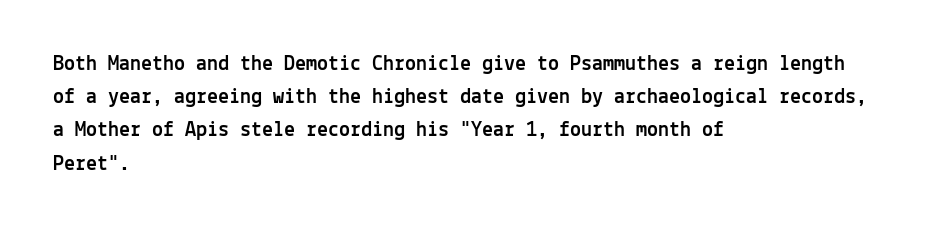
These lines keep a tight, regular rhythm from letter to letter. Vertical spacing — default. No word sits above an underline. The setting favours the left margin, as ordinary paragraphs usually do. The font's upright variant was chosen for this text.
